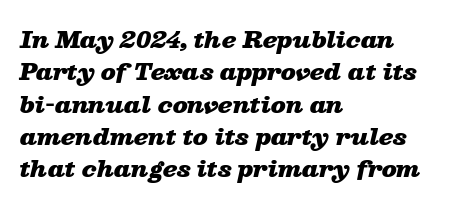
Q: Is the text bold? A: Yes.
Q: Is the text italic (slanted)? A: Yes, it leans right by about 13 degrees.
Q: Is the text underlined? A: No.
Q: How is the paragraph aligned? A: Left-aligned.
Q: Is the spacing between letters normal or unusually wide? A: Normal.
Q: Is the spacing between lines tight, normal or loose? A: Normal.
